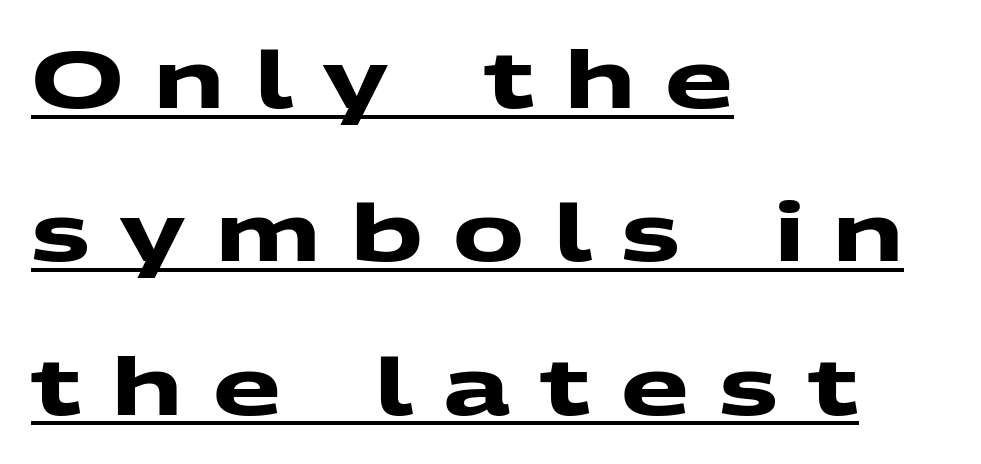
A typesetter would label this face a sans. Interline gaps are noticeably wide in this sample. Think of a printed novel: that variable character pitch is what you see here. Here the glyphs are tracked loosely, breaking word shapes into spaced letters. You'd pick this weight for a headline — it's a proper bold. The rag falls on the right side of this text block.
